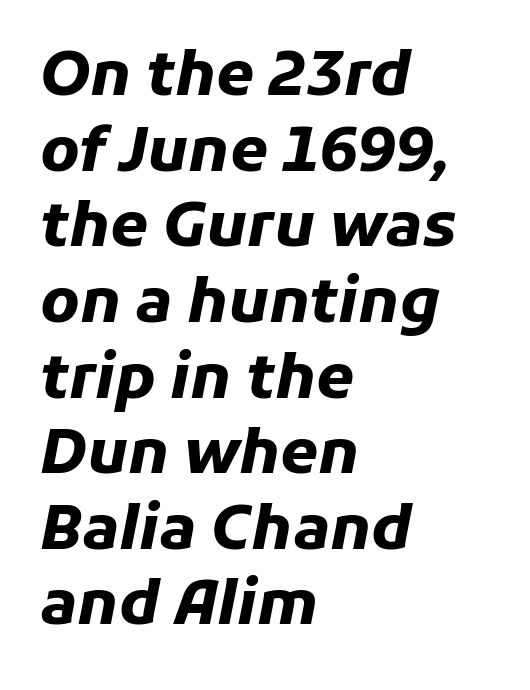
Weight check: bold — yes, fully. Would a proofreader flag this as italicized? Yes. Nobody touched the tracking dial on this one. Each letter keeps its own natural width here, so spacing adapts to shape. Nobody drew a line under any word here. Layout note: lines flush left.
